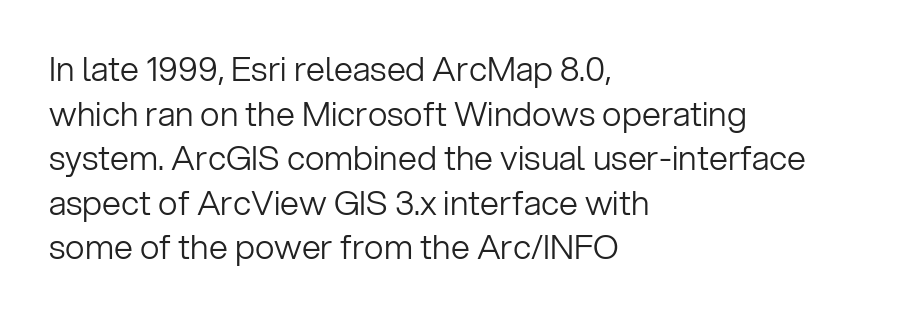
Honestly, there is no underline to notice here at all. A typesetter would label this face a sans. Honestly, the row spacing looks completely unremarkable. Think of a printed novel: that variable character pitch is what you see here. This rendering uses left alignment, leaving the right contour irregular. Counters stay open thanks to moderate or lighter strokes.
